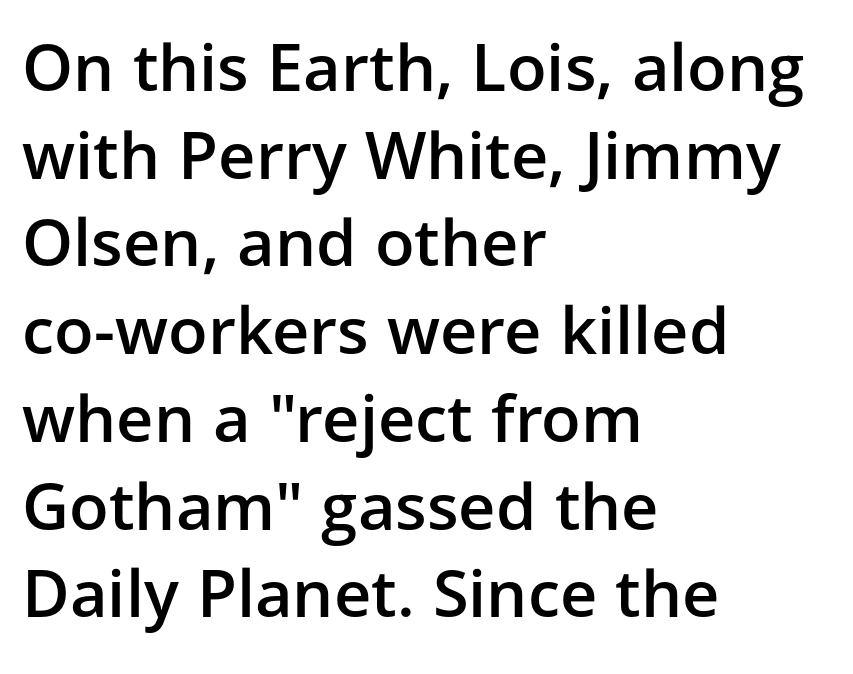
{"serif": "no", "italic": "no", "bold": "semi", "weight": "semibold", "width": "normal", "stroke_contrast": "low", "x_height": "medium", "monospaced": "no", "underline": "no", "align": "left", "line_spacing": "normal", "line_spacing_ratio": 1.35, "letter_spacing": "normal", "letter_spacing_em": 0.0, "glyph_px": 65}
